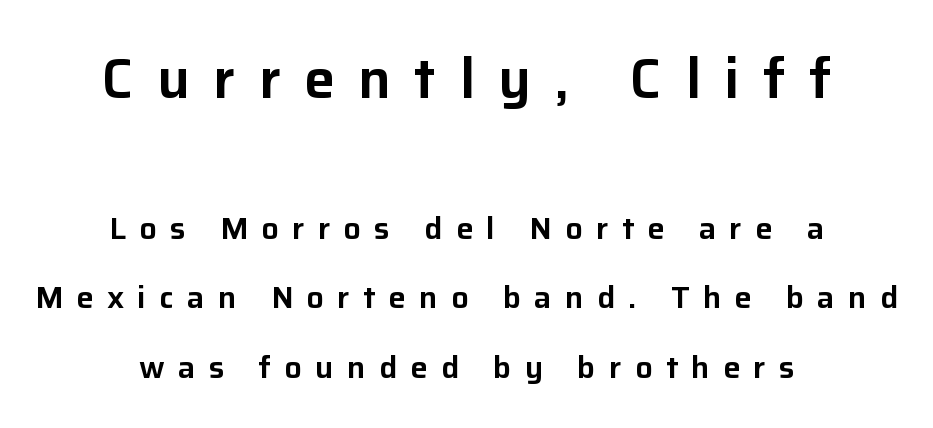
The image shows 55 px sans-serif type, upright; set centered, loose line spacing (2.25x), unusually wide letter spacing (+0.43 em), not underlined; the first (top) block is 1.77x larger; low stroke contrast and a medium x-height.
